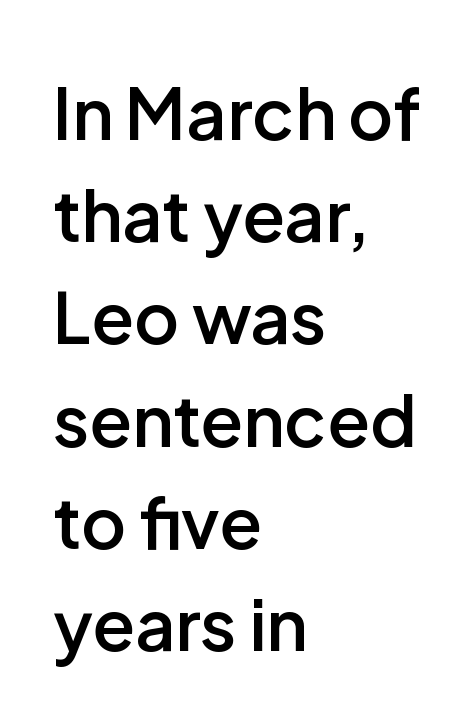
{"serif": "no", "italic": "no", "bold": "semi", "weight": "semibold", "width": "normal", "stroke_contrast": "low", "x_height": "medium", "monospaced": "no", "underline": "no", "align": "left", "line_spacing": "normal", "line_spacing_ratio": 1.46, "letter_spacing": "normal", "letter_spacing_em": 0.0, "glyph_px": 70}
